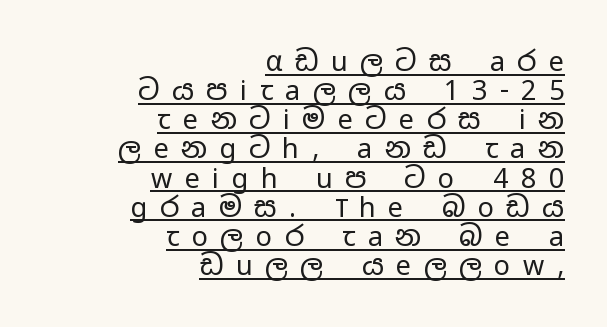
The image shows 27 px text type, upright; set right-aligned, tight line spacing (1.08x), unusually wide letter spacing (+0.46 em), underlined.
